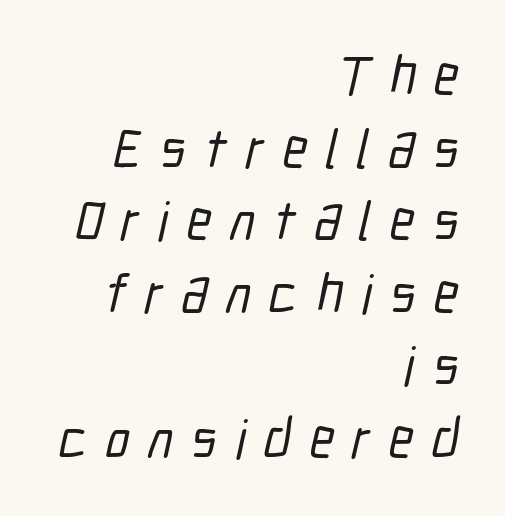
{"serif": "no", "width": "condensed", "stroke_contrast": "low", "x_height": "medium", "monospaced": "no", "underline": "no", "align": "right", "line_spacing": "normal", "line_spacing_ratio": 1.32, "letter_spacing": "wide", "letter_spacing_em": 0.33, "glyph_px": 55}
